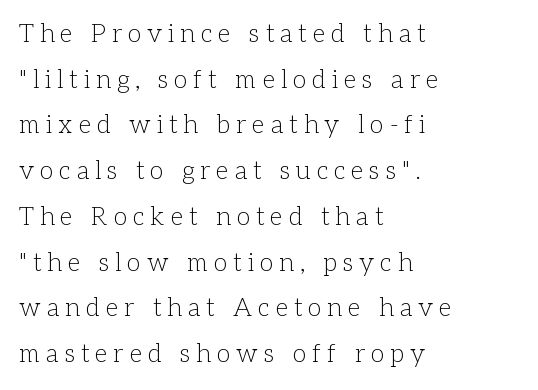
Q: Is the text bold? A: No.
Q: Is the text italic (slanted)? A: No, it is upright.
Q: Is the text underlined? A: No.
Q: How is the paragraph aligned? A: Left-aligned.
Q: Is the spacing between letters normal or unusually wide? A: Unusually wide.
